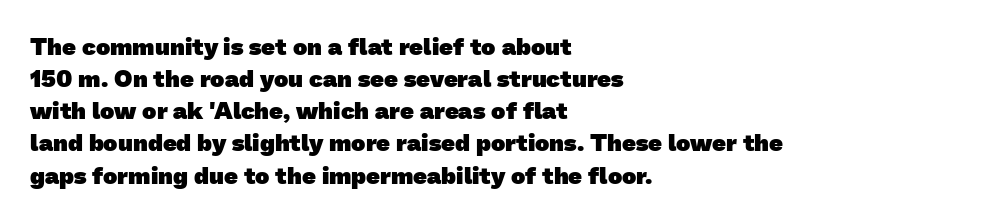
The image shows 24 px bold type; set left-aligned, normal line spacing (1.34x), normal letter spacing, not underlined.
